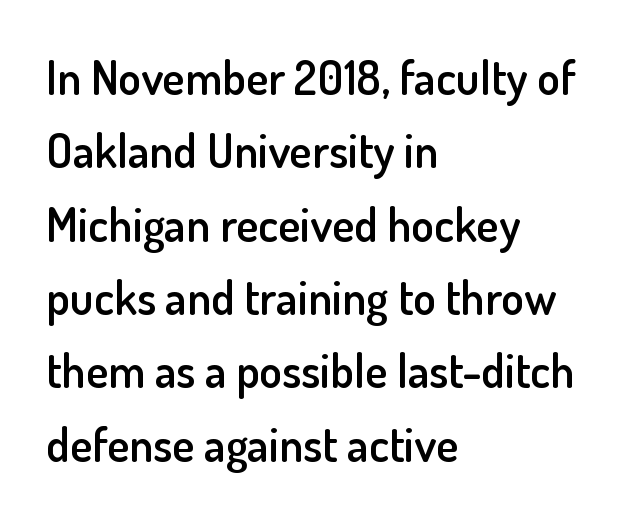
Q: Is the text bold? A: Semi-bold.
Q: Is the text italic (slanted)? A: No, it is upright.
Q: Is the typeface a serif or a sans-serif typeface? A: Sans-serif.
Q: Is the text underlined? A: No.
Q: How is the paragraph aligned? A: Left-aligned.
Q: Is the spacing between letters normal or unusually wide? A: Normal.
Q: Is the spacing between lines tight, normal or loose? A: Normal.
Q: Width (condensed, normal, or wide)? A: Normal.
Q: Stroke contrast? A: Low.
Q: x-height? A: Small.
Q: Monospaced? A: No.
